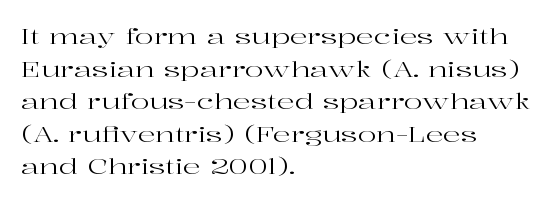
{"italic": "no", "bold": "no", "underline": "no", "align": "left", "line_spacing": "normal", "line_spacing_ratio": 1.48, "letter_spacing": "normal", "letter_spacing_em": 0.0, "glyph_px": 22}
